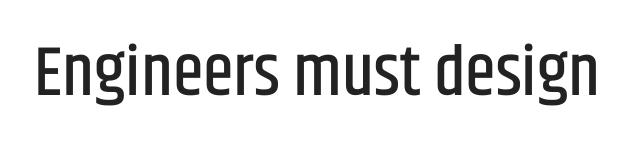
The image shows 70 px condensed sans-serif type, upright; set normal letter spacing, not underlined; low stroke contrast and a large x-height.
